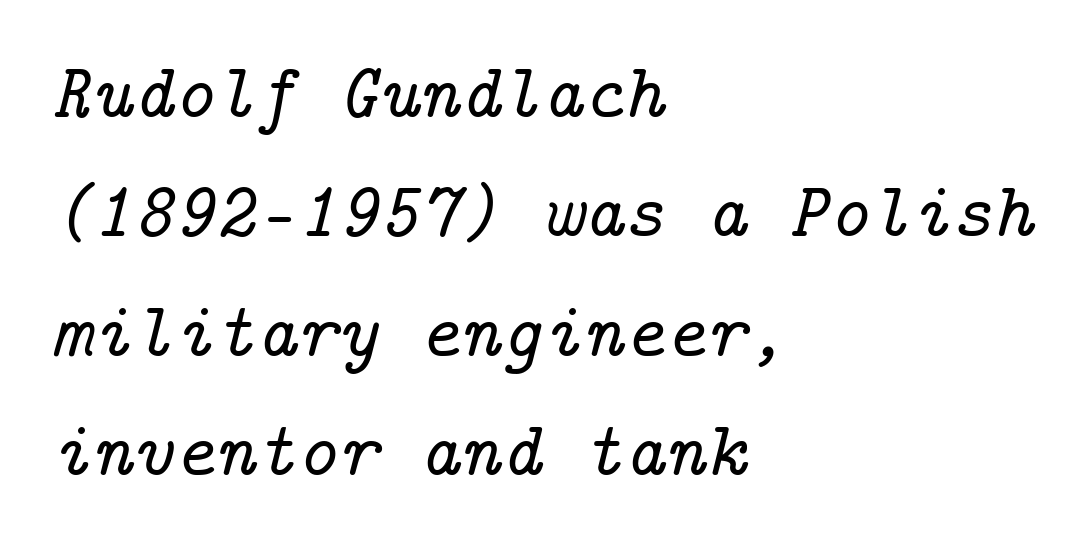
Q: Is the text italic (slanted)? A: Yes, it leans right by about 14 degrees.
Q: Is the typeface a serif or a sans-serif typeface? A: Serif.
Q: Is the text underlined? A: No.
Q: How is the paragraph aligned? A: Left-aligned.
Q: Is the spacing between letters normal or unusually wide? A: Normal.
Q: Is the spacing between lines tight, normal or loose? A: Normal.
Q: Width (condensed, normal, or wide)? A: Normal.
Q: Stroke contrast? A: Low.
Q: x-height? A: Medium.
